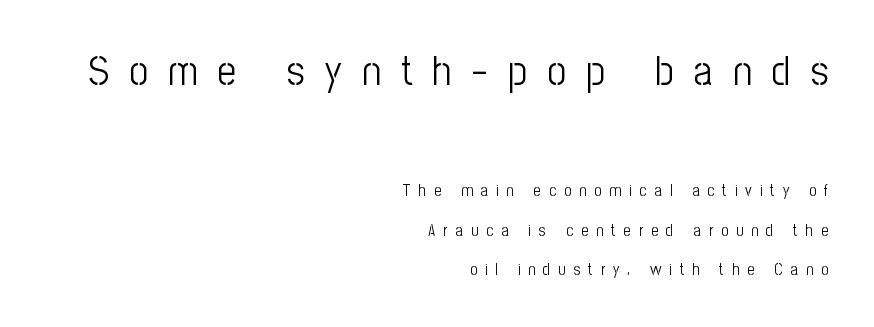
Q: Is the text bold? A: No.
Q: Is the text italic (slanted)? A: No, it is upright.
Q: Is the typeface a serif or a sans-serif typeface? A: Sans-serif.
Q: Is the text underlined? A: No.
Q: How is the paragraph aligned? A: Right-aligned.
Q: Is the spacing between letters normal or unusually wide? A: Unusually wide.
Q: Is the spacing between lines tight, normal or loose? A: Loose.
Q: Which block of text is set in a larger size, the first (top) or the second (bottom)? A: The first (top) one.
Q: Width (condensed, normal, or wide)? A: Condensed.
Q: Stroke contrast? A: Low.
Q: x-height? A: Medium.
Q: Monospaced? A: No.
